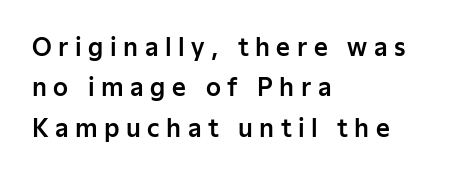
The passage shown stacks its lines at a standard gap. Just letters on the line, the space beneath them empty. This rendering widens character spacing well past its baseline value. The lines in this sample share a left origin and differ only in where they stop. The specimen reads as upright at a glance.
